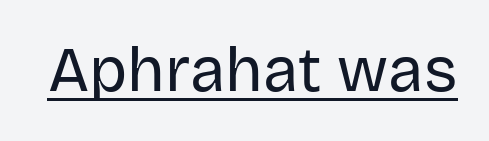
Q: Is the text bold? A: No.
Q: Is the text italic (slanted)? A: No, it is upright.
Q: Is the typeface a serif or a sans-serif typeface? A: Sans-serif.
Q: Is the text underlined? A: Yes.
Q: Is the spacing between letters normal or unusually wide? A: Normal.
Q: Width (condensed, normal, or wide)? A: Normal.
Q: Stroke contrast? A: Low.
Q: x-height? A: Large.
Q: Monospaced? A: No.
